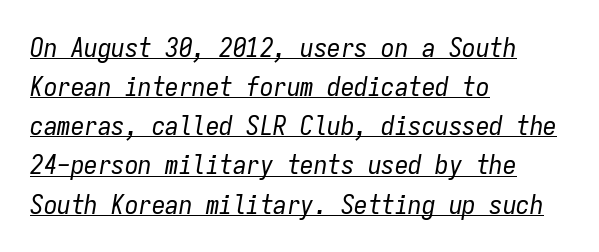
The image shows 27 px text type, italic (leaning right); set left-aligned, normal line spacing (1.45x), normal letter spacing, underlined.
